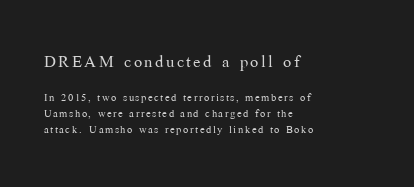
Q: Is the text bold? A: No.
Q: Is the text italic (slanted)? A: No, it is upright.
Q: Is the text underlined? A: No.
Q: How is the paragraph aligned? A: Left-aligned.
Q: Is the spacing between lines tight, normal or loose? A: Tight.
Q: Which block of text is set in a larger size, the first (top) or the second (bottom)? A: The first (top) one.
